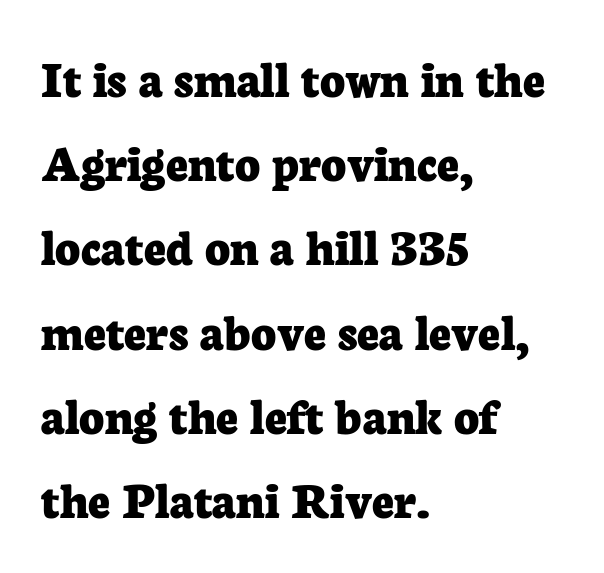
{"serif": "yes", "italic": "no", "bold": "yes", "weight": "bold", "width": "normal", "stroke_contrast": "low", "x_height": "medium", "monospaced": "no", "underline": "no", "align": "left", "line_spacing": "normal", "line_spacing_ratio": 1.56, "letter_spacing": "normal", "letter_spacing_em": 0.0, "glyph_px": 54}
